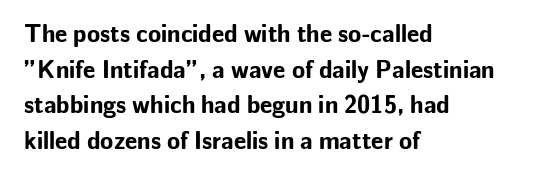
Its strokes are broad and dark, the hallmark of bold type. Short and long lines alike share a common starting point at left. Reading down the column, the eye jumps a familiar distance to each next line. Bare-footed words on every line.
